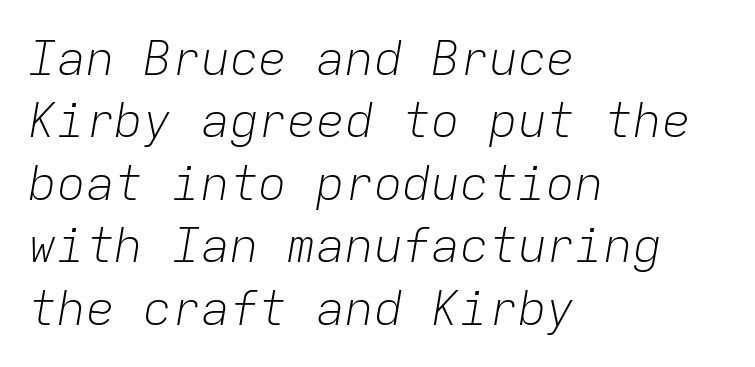
The image shows 48 px light type, italic (leaning right), monospaced; set left-aligned, normal line spacing (1.3x), normal letter spacing, not underlined; low stroke contrast and a medium x-height.
